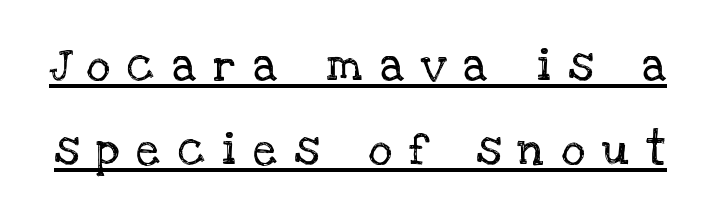
Q: Is the text bold? A: No.
Q: Is the text italic (slanted)? A: No, it is upright.
Q: Is the typeface a serif or a sans-serif typeface? A: Serif.
Q: Is the text underlined? A: Yes.
Q: Is the spacing between letters normal or unusually wide? A: Unusually wide.
Q: Width (condensed, normal, or wide)? A: Normal.
Q: Stroke contrast? A: Low.
Q: x-height? A: Large.
Q: Monospaced? A: No.
